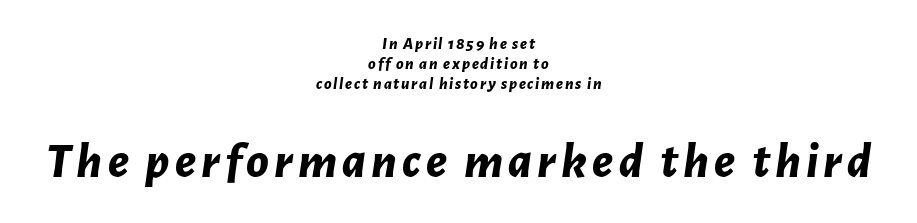
The image shows 51 px bold type, italic (leaning right); set centered, line spacing 1.18x, not underlined; the second (bottom) block is 3.0x larger; low stroke contrast and a medium x-height.
